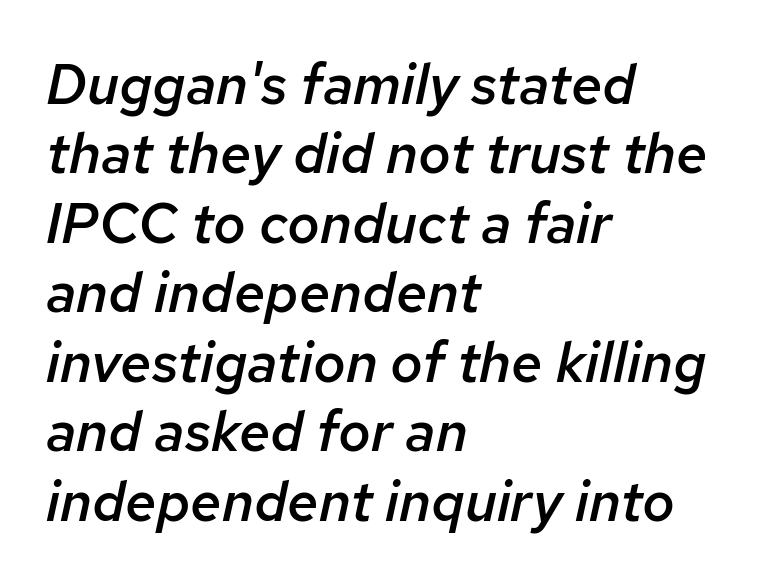
Q: Is the text bold? A: Semi-bold.
Q: Is the text italic (slanted)? A: Yes, it leans right by about 12 degrees.
Q: Is the text underlined? A: No.
Q: How is the paragraph aligned? A: Left-aligned.
Q: Is the spacing between letters normal or unusually wide? A: Normal.
Q: Width (condensed, normal, or wide)? A: Normal.
Q: Stroke contrast? A: Low.
Q: x-height? A: Medium.
Q: Monospaced? A: No.
